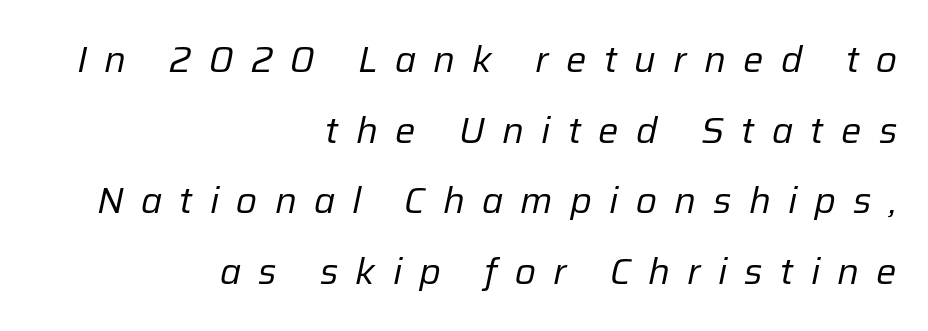
The axis of the letterforms is tilted away from vertical. Quick note: underline off. Here the designer chose a conventional face with non-uniform glyph widths. The lines are quadded right. If you measured baseline to baseline, you'd find a long distance.
